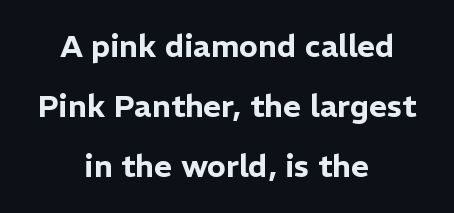
{"serif": "no", "italic": "no", "width": "normal", "stroke_contrast": "low", "x_height": "medium", "monospaced": "no", "underline": "no", "align": "center", "line_spacing": "loose", "line_spacing_ratio": 1.94, "letter_spacing": "normal", "letter_spacing_em": 0.0, "glyph_px": 31}
